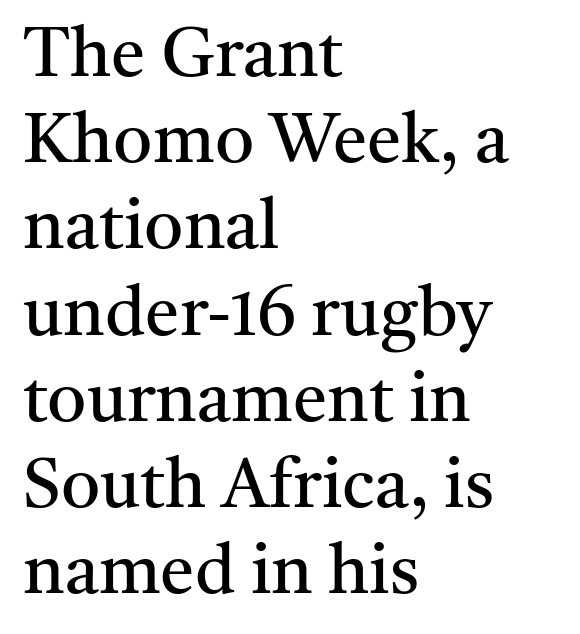
{"serif": "yes", "italic": "no", "bold": "no", "weight": "regular", "width": "normal", "stroke_contrast": "medium", "x_height": "medium", "monospaced": "no", "underline": "no", "align": "left", "line_spacing": "normal", "line_spacing_ratio": 1.25, "letter_spacing": "normal", "letter_spacing_em": 0.0, "glyph_px": 69}
